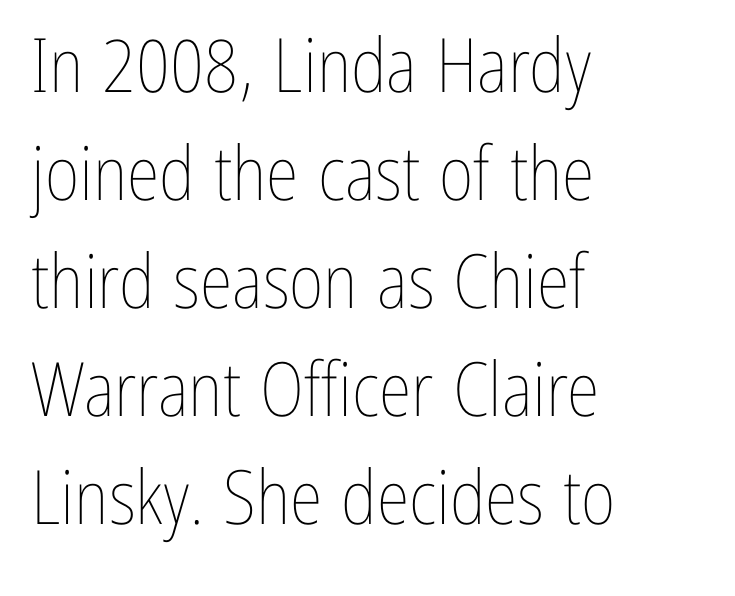
{"italic": "no", "bold": "no", "weight": "thin", "width": "condensed", "stroke_contrast": "low", "x_height": "medium", "monospaced": "no", "underline": "no", "align": "left", "line_spacing": "normal", "line_spacing_ratio": 1.44, "letter_spacing": "normal", "letter_spacing_em": 0.0, "glyph_px": 75}
